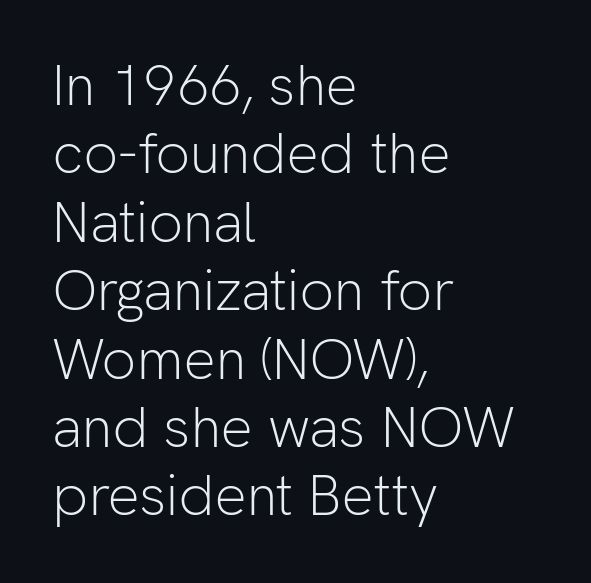
Spacing verdict: proportional, widths tailored to each character. This is roman type, the default non-slanted kind. The rendering shows plain stroke endings on the letterforms — a sans-serif design. No chunkiness to these letters — they're not bold.
